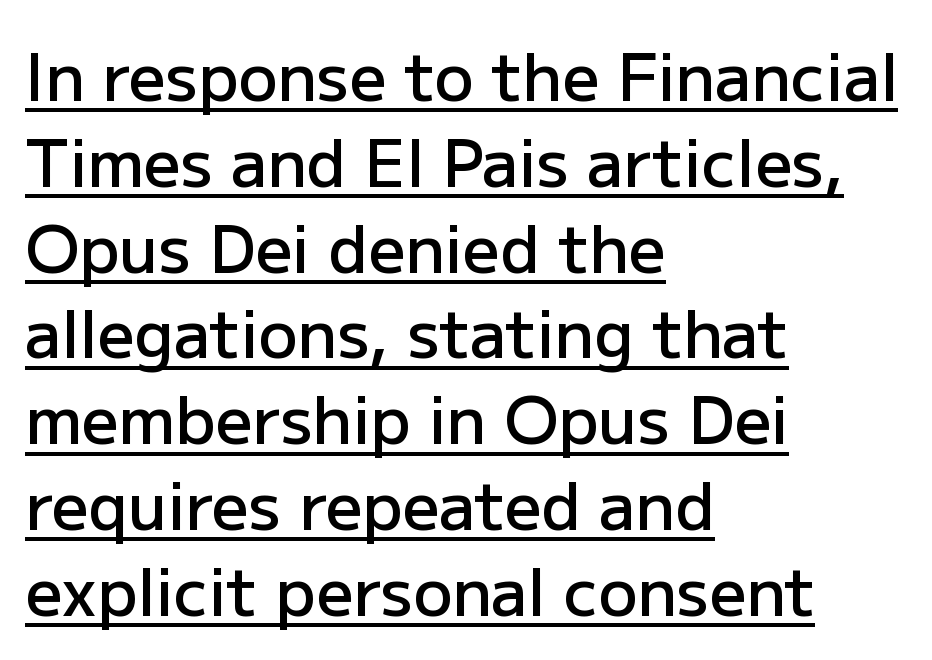
{"serif": "no", "italic": "no", "bold": "semi", "weight": "semibold", "width": "normal", "stroke_contrast": "low", "x_height": "medium", "monospaced": "no", "underline": "yes", "align": "left", "line_spacing": "normal", "line_spacing_ratio": 1.32, "letter_spacing": "normal", "letter_spacing_em": 0.0, "glyph_px": 65}
